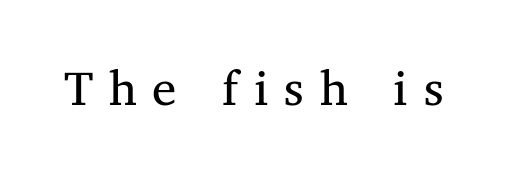
The type family on display is of the serif kind. This sample uses expanded letter spacing, leaving extra air between glyphs. Upright lettering throughout. Lines of text with bare space underneath.
